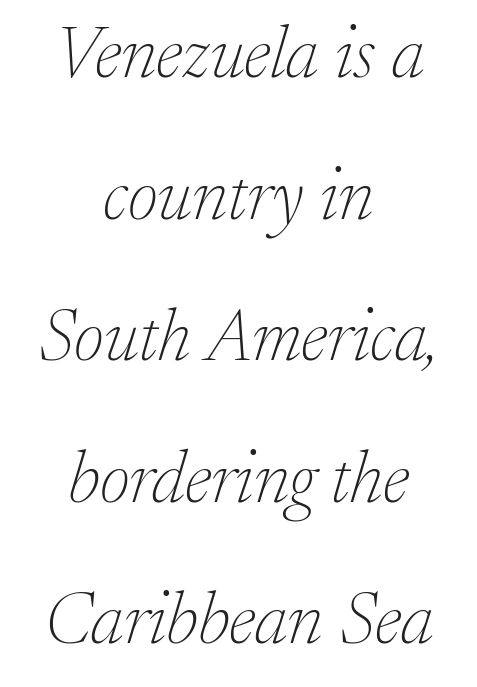
Q: Is the text bold? A: No.
Q: Is the text italic (slanted)? A: Yes, it leans right by about 17 degrees.
Q: Is the typeface a serif or a sans-serif typeface? A: Serif.
Q: Is the text underlined? A: No.
Q: How is the paragraph aligned? A: Centered.
Q: Is the spacing between letters normal or unusually wide? A: Normal.
Q: Is the spacing between lines tight, normal or loose? A: Loose.
Q: Width (condensed, normal, or wide)? A: Normal.
Q: Stroke contrast? A: Low.
Q: x-height? A: Medium.
Q: Monospaced? A: No.
